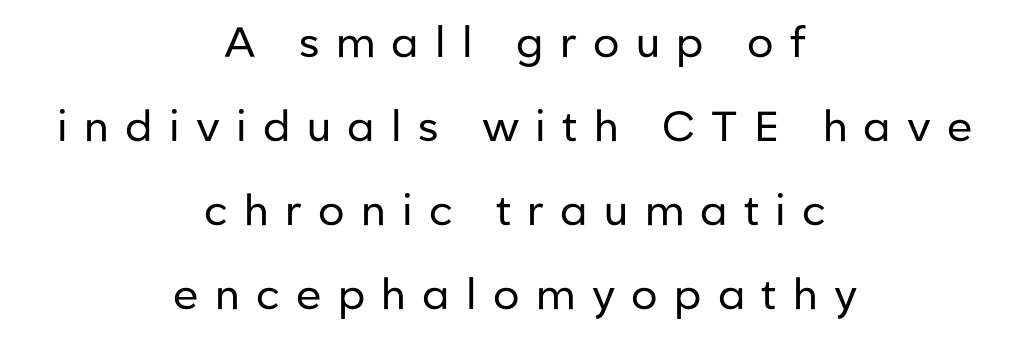
{"serif": "no", "italic": "no", "bold": "no", "weight": "regular", "width": "normal", "stroke_contrast": "low", "x_height": "medium", "monospaced": "no", "underline": "no", "align": "center", "line_spacing": "loose", "line_spacing_ratio": 2.0, "letter_spacing": "wide", "letter_spacing_em": 0.39, "glyph_px": 42}
